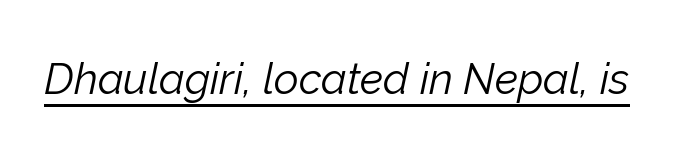
The image shows 43 px light type, italic (leaning right); set normal letter spacing, underlined; low stroke contrast and a medium x-height.
